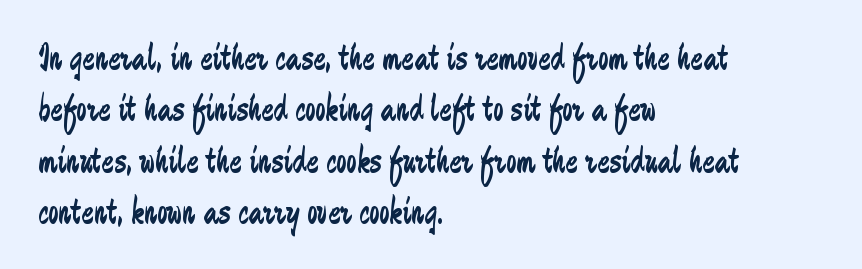
Q: Is the text bold? A: No.
Q: Is the text italic (slanted)? A: Yes.
Q: Is the typeface a serif or a sans-serif typeface? A: Sans-serif.
Q: Is the text underlined? A: No.
Q: How is the paragraph aligned? A: Left-aligned.
Q: Is the spacing between letters normal or unusually wide? A: Normal.
Q: Is the spacing between lines tight, normal or loose? A: Normal.
Q: Width (condensed, normal, or wide)? A: Condensed.
Q: Stroke contrast? A: Low.
Q: x-height? A: Medium.
Q: Monospaced? A: No.
